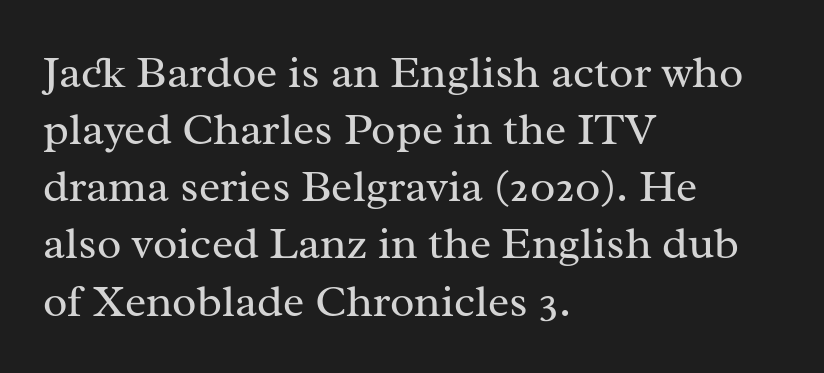
Check under the words: just untouched page. This block has exactly the height ordinary leading produces. Heaviness? Minimal to ordinary, like unemphasized prose. The lettering holds an erect, upright posture throughout. The text block is weighted toward the left margin, trailing off unevenly rightward. This is serif lettering, the kind often seen in printed books.
